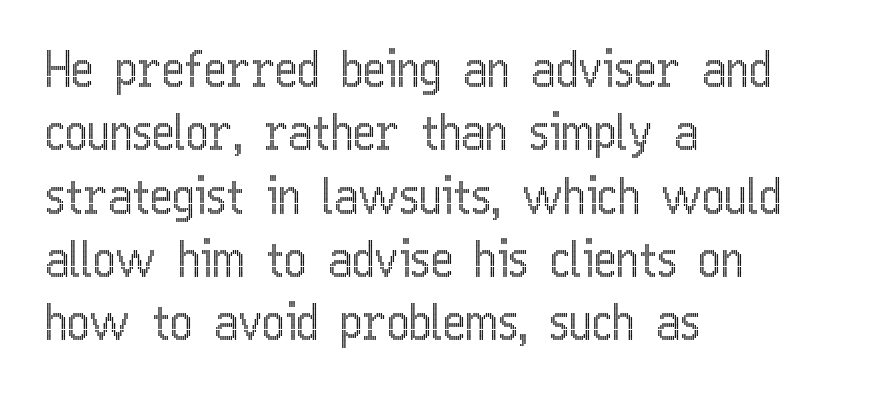
The type is set solid horizontally, with unmodified tracking. Words float on clear page, feet unadorned. Looks like regular typesetting: each glyph gets only the width it needs. The specimen reads as upright at a glance. This sample is left-justified, so line endings fall wherever the words run out.
